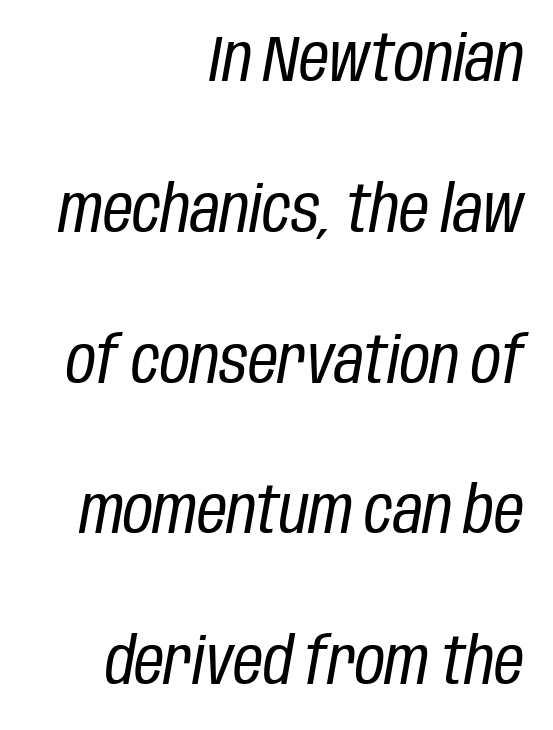
The image shows 65 px regular-weight, condensed type, italic (leaning right); set right-aligned, loose line spacing (2.32x), normal letter spacing, not underlined; low stroke contrast and a large x-height.
